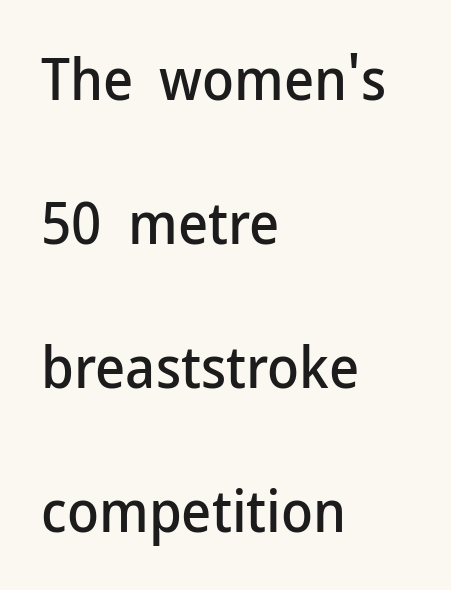
Words float on clear page, feet unadorned. Typeset ragged right — the left edge is the straight one. Here the designer chose a conventional face with non-uniform glyph widths. Standard letterfit; no display-style spreading of the glyphs. Airy leading. Upright lettering throughout.
